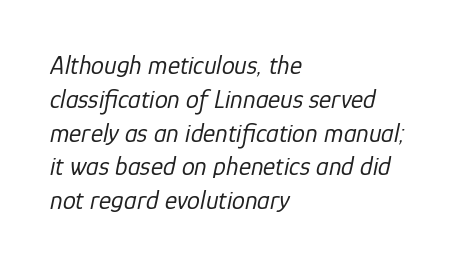
Q: Is the text bold? A: No.
Q: Is the text italic (slanted)? A: Yes, it leans right by about 12 degrees.
Q: Is the text underlined? A: No.
Q: How is the paragraph aligned? A: Left-aligned.
Q: Is the spacing between letters normal or unusually wide? A: Normal.
Q: Is the spacing between lines tight, normal or loose? A: Normal.
